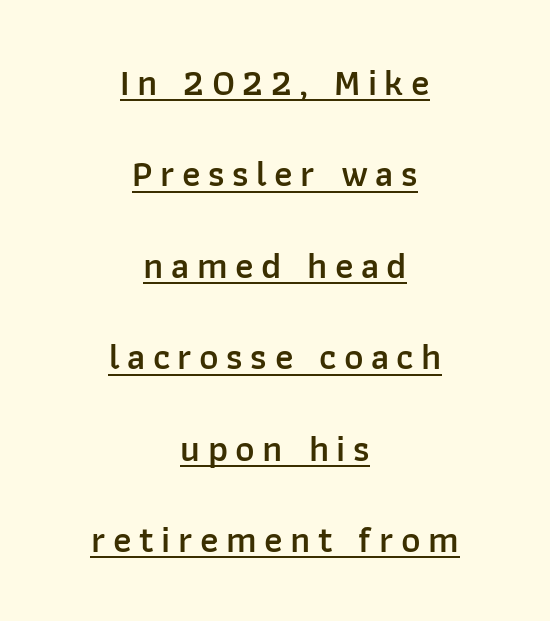
{"serif": "no", "italic": "no", "bold": "semi", "weight": "semibold", "width": "normal", "stroke_contrast": "low", "x_height": "medium", "monospaced": "no", "underline": "yes", "align": "center", "line_spacing": "loose", "line_spacing_ratio": 2.47, "letter_spacing": "wide", "letter_spacing_em": 0.2, "glyph_px": 37}
